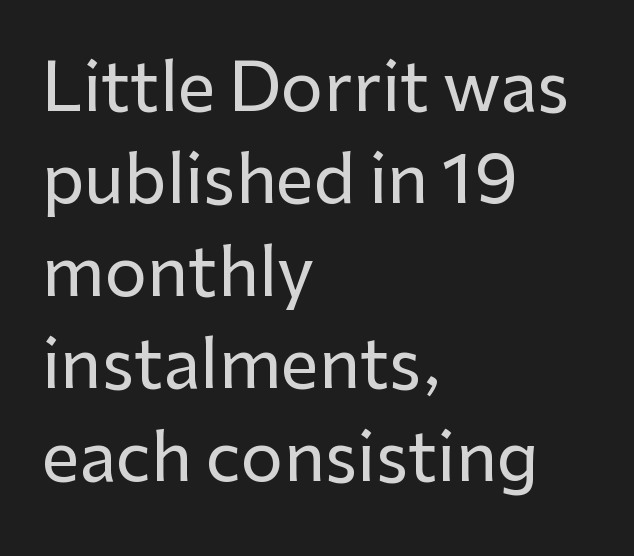
{"serif": "no", "italic": "no", "width": "normal", "stroke_contrast": "low", "x_height": "medium", "monospaced": "no", "underline": "no", "align": "left", "line_spacing": "normal", "line_spacing_ratio": 1.38, "letter_spacing": "normal", "letter_spacing_em": 0.0, "glyph_px": 67}
